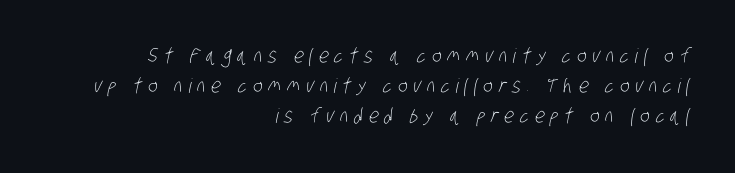
Q: Is the text bold? A: No.
Q: Is the text underlined? A: No.
Q: How is the paragraph aligned? A: Right-aligned.
Q: Is the spacing between letters normal or unusually wide? A: Unusually wide.
Q: Is the spacing between lines tight, normal or loose? A: Normal.
